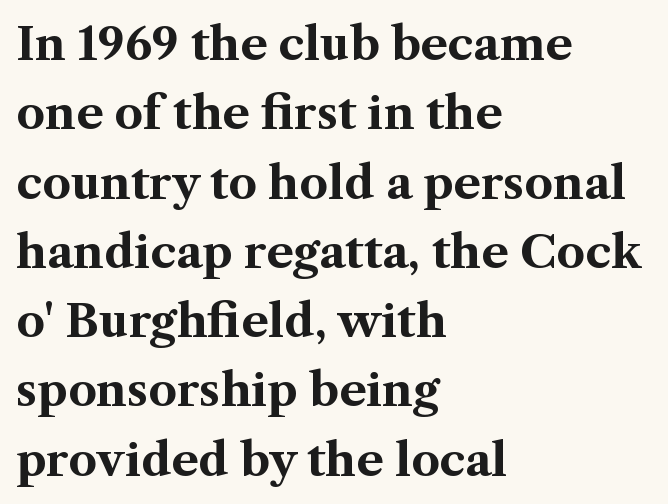
Q: Is the text bold? A: Yes.
Q: Is the text italic (slanted)? A: No, it is upright.
Q: Is the typeface a serif or a sans-serif typeface? A: Serif.
Q: Is the text underlined? A: No.
Q: How is the paragraph aligned? A: Left-aligned.
Q: Is the spacing between letters normal or unusually wide? A: Normal.
Q: Is the spacing between lines tight, normal or loose? A: Normal.
Q: Width (condensed, normal, or wide)? A: Normal.
Q: Stroke contrast? A: Medium.
Q: x-height? A: Medium.
Q: Monospaced? A: No.
